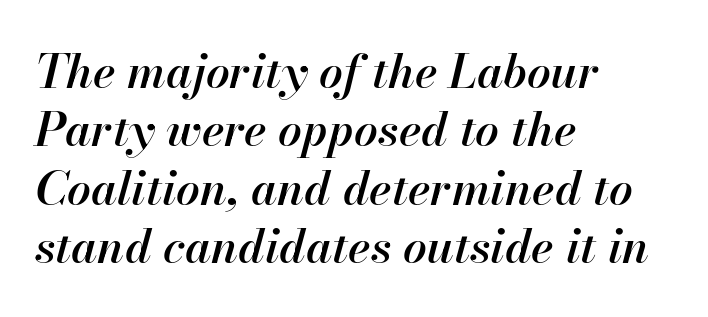
The image shows 47 px semibold type, italic (leaning right); set left-aligned, line spacing 1.24x, normal letter spacing, not underlined; high stroke contrast and a small x-height.
